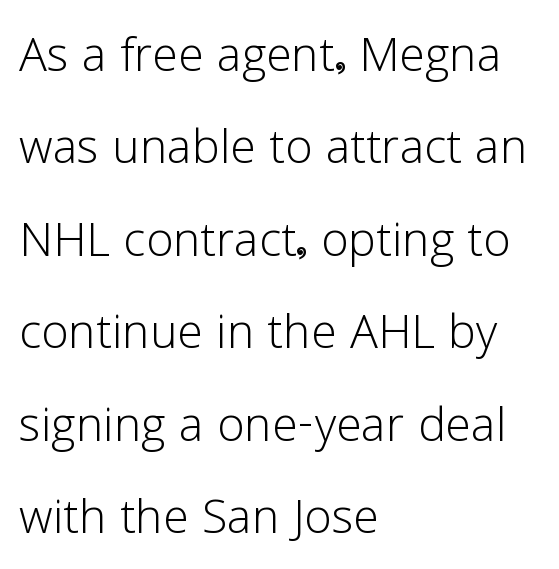
Q: Is the text bold? A: No.
Q: Is the text italic (slanted)? A: No, it is upright.
Q: Is the typeface a serif or a sans-serif typeface? A: Sans-serif.
Q: Is the text underlined? A: No.
Q: How is the paragraph aligned? A: Left-aligned.
Q: Is the spacing between letters normal or unusually wide? A: Normal.
Q: Is the spacing between lines tight, normal or loose? A: Normal.
Q: Width (condensed, normal, or wide)? A: Normal.
Q: Stroke contrast? A: Low.
Q: x-height? A: Medium.
Q: Monospaced? A: No.
